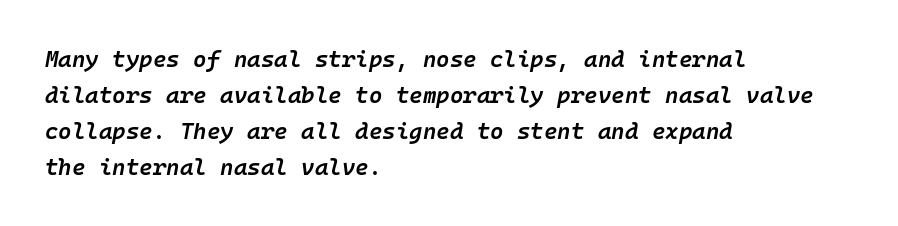
Decoration check: the copy has no underline. The letters sit at their default tracking, neither squeezed nor spread. Notice the strokes are somewhat thickened but not fully heavy: this is a semibold. The passage is arranged the way most books set body copy — flush left.
